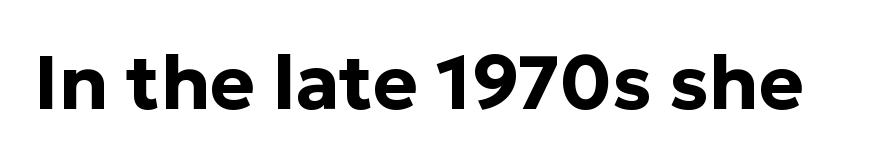
{"serif": "no", "italic": "no", "bold": "yes", "weight": "bold", "width": "normal", "stroke_contrast": "low", "x_height": "medium", "monospaced": "no", "underline": "no", "letter_spacing": "normal", "letter_spacing_em": 0.0, "glyph_px": 76}
